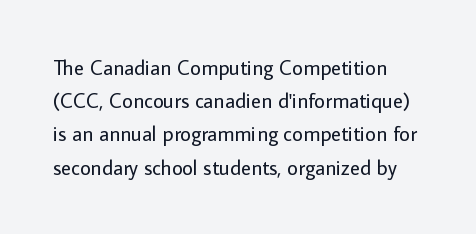
The image shows 21 px text type, upright; set normal line spacing (1.58x), normal letter spacing, not underlined.
